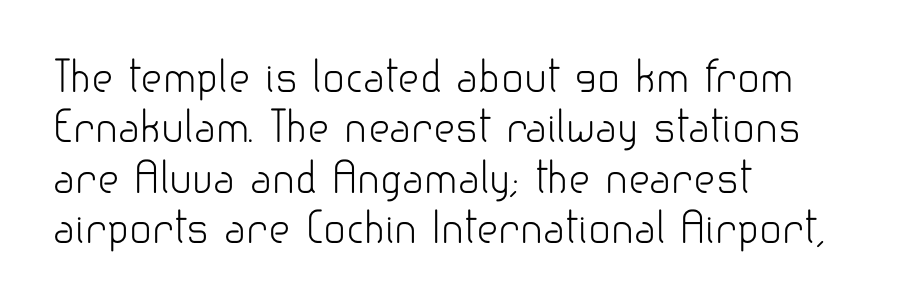
The face used here is proportionally spaced, like ordinary book or web type. Weight: in the light-to-regular range. Typeset ragged right — the left edge is the straight one. Posture: vertical. Words appear dense and cohesive because spacing is normal.
